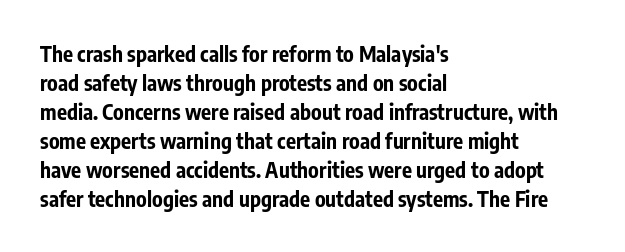
The image shows 21 px bold type, upright; set left-aligned, normal line spacing (1.38x), normal letter spacing, not underlined.
